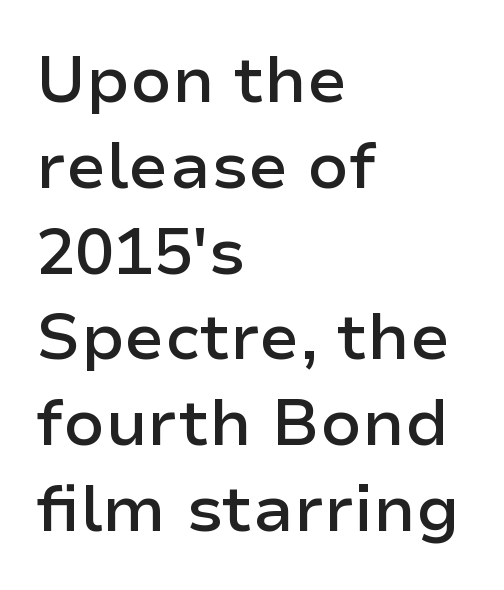
{"serif": "no", "italic": "no", "bold": "semi", "weight": "semibold", "width": "normal", "stroke_contrast": "low", "x_height": "medium", "monospaced": "no", "underline": "no", "align": "left", "line_spacing": "normal", "line_spacing_ratio": 1.32, "letter_spacing": "normal", "letter_spacing_em": 0.0, "glyph_px": 65}
